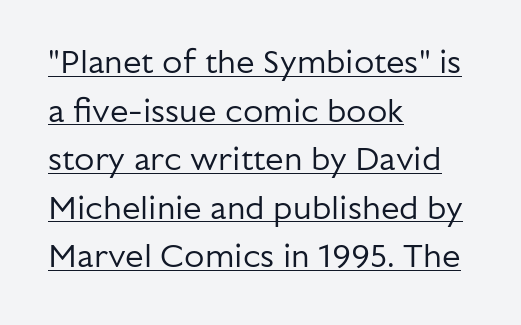
Q: Is the text bold? A: No.
Q: Is the text italic (slanted)? A: No, it is upright.
Q: Is the typeface a serif or a sans-serif typeface? A: Sans-serif.
Q: Is the text underlined? A: Yes.
Q: How is the paragraph aligned? A: Left-aligned.
Q: Is the spacing between letters normal or unusually wide? A: Normal.
Q: Is the spacing between lines tight, normal or loose? A: Normal.
Q: Width (condensed, normal, or wide)? A: Normal.
Q: Stroke contrast? A: Low.
Q: x-height? A: Medium.
Q: Monospaced? A: No.
